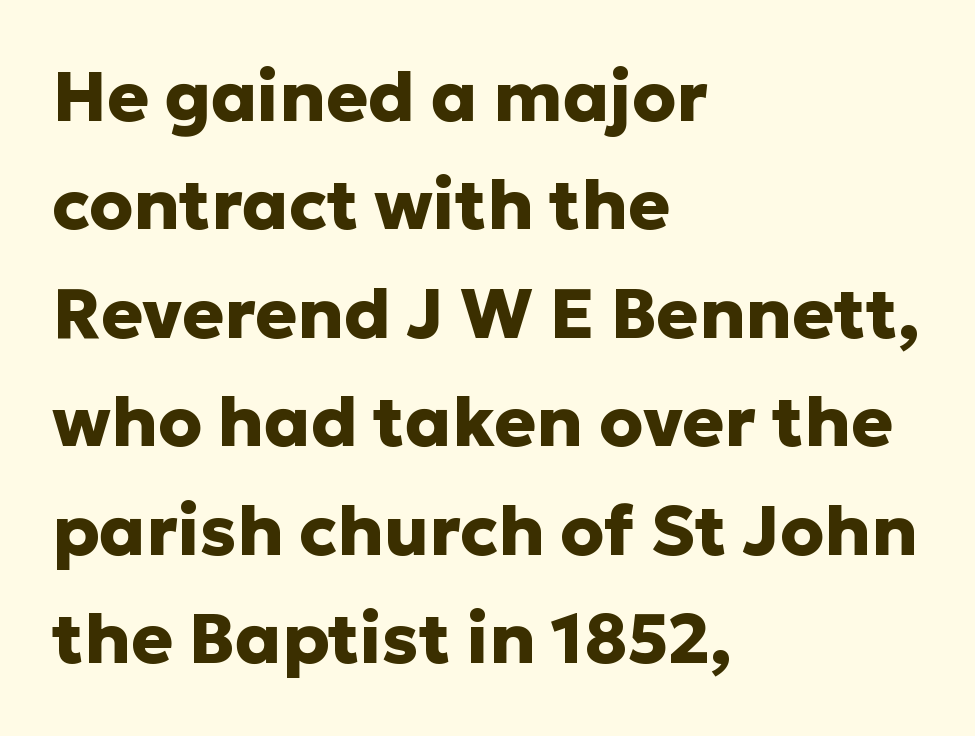
{"serif": "no", "italic": "no", "bold": "yes", "weight": "heavy", "width": "normal", "stroke_contrast": "low", "x_height": "medium", "monospaced": "no", "underline": "no", "align": "left", "line_spacing": "normal", "line_spacing_ratio": 1.55, "letter_spacing": "normal", "letter_spacing_em": 0.0, "glyph_px": 70}
